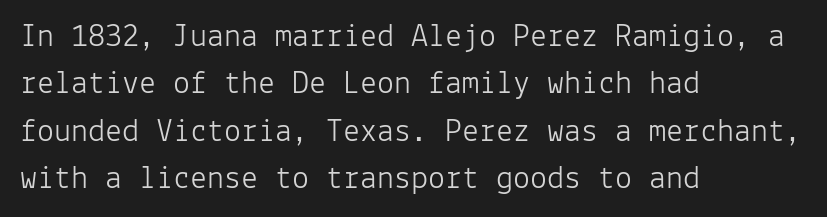
Q: Is the text bold? A: No.
Q: Is the text italic (slanted)? A: No, it is upright.
Q: Is the typeface a serif or a sans-serif typeface? A: Sans-serif.
Q: Is the text underlined? A: No.
Q: How is the paragraph aligned? A: Left-aligned.
Q: Is the spacing between letters normal or unusually wide? A: Normal.
Q: Is the spacing between lines tight, normal or loose? A: Normal.
Q: Width (condensed, normal, or wide)? A: Normal.
Q: Stroke contrast? A: Low.
Q: x-height? A: Medium.
Q: Monospaced? A: Yes.
